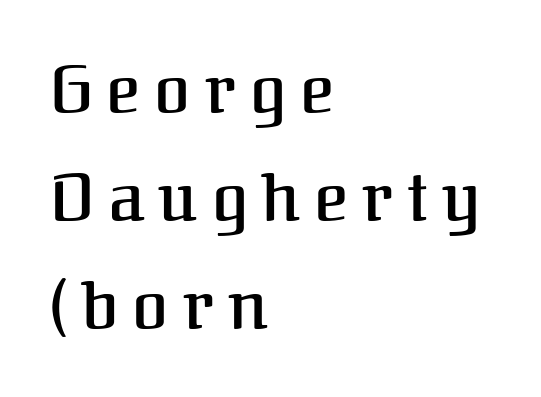
The image shows 65 px serif type, upright; set left-aligned, normal line spacing (1.66x), unusually wide letter spacing (+0.22 em), not underlined; medium stroke contrast and a medium x-height.
